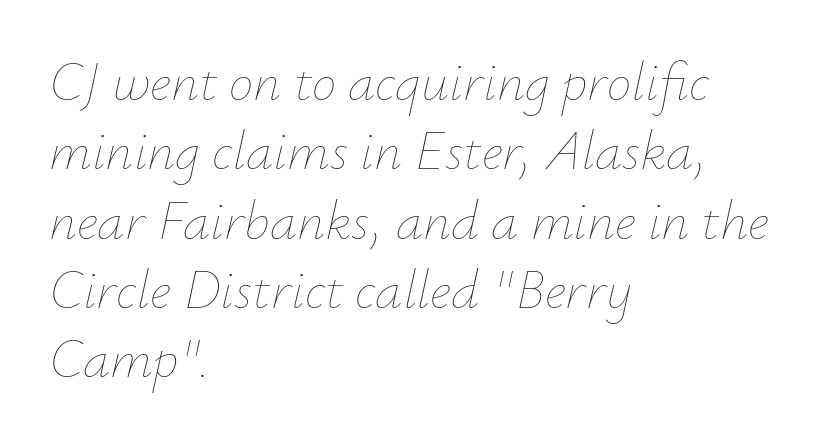
{"italic": "yes", "lean": "right", "slant_degrees": 12, "bold": "no", "weight": "thin", "width": "normal", "stroke_contrast": "low", "x_height": "small", "monospaced": "no", "underline": "no", "align": "left", "line_spacing": "normal", "line_spacing_ratio": 1.26, "letter_spacing": "normal", "letter_spacing_em": 0.0, "glyph_px": 55}
